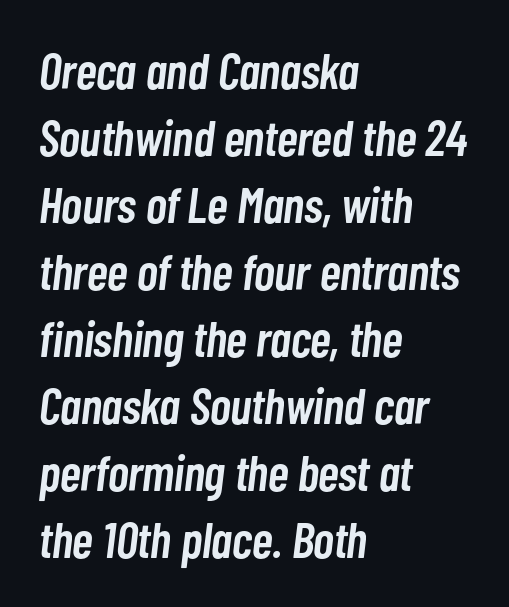
Q: Is the text bold? A: Semi-bold.
Q: Is the text italic (slanted)? A: Yes, it leans right by about 7 degrees.
Q: Is the text underlined? A: No.
Q: How is the paragraph aligned? A: Left-aligned.
Q: Is the spacing between letters normal or unusually wide? A: Normal.
Q: Is the spacing between lines tight, normal or loose? A: Normal.
Q: Width (condensed, normal, or wide)? A: Condensed.
Q: Stroke contrast? A: Low.
Q: x-height? A: Medium.
Q: Monospaced? A: No.
